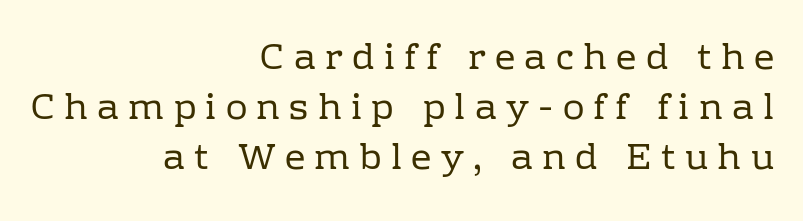
{"serif": "yes", "italic": "no", "bold": "no", "weight": "regular", "width": "normal", "stroke_contrast": "low", "x_height": "medium", "monospaced": "no", "underline": "no", "align": "right", "line_spacing": "normal", "line_spacing_ratio": 1.39, "letter_spacing": "wide", "letter_spacing_em": 0.26, "glyph_px": 36}
